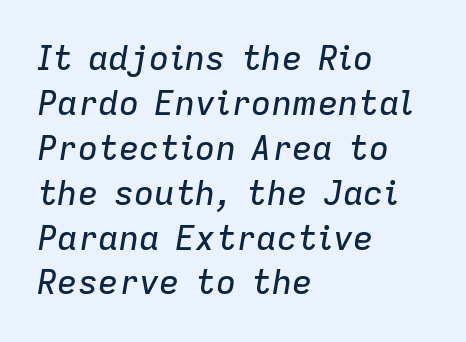
Each letter keeps its own natural width here, so spacing adapts to shape. Leading: standard. A typesetter would mark this as italic. One-word summary of the alignment: left. The space beneath each line is pristine and unruled. Each word holds together tightly as a unit, with standard inter-letter gaps.
